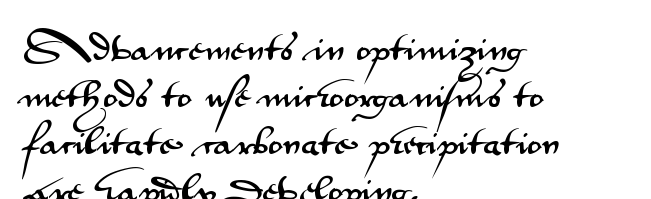
{"serif": "no", "width": "wide", "stroke_contrast": "medium", "x_height": "small", "monospaced": "no", "underline": "no", "align": "left", "line_spacing": "normal", "line_spacing_ratio": 1.52, "letter_spacing": "normal", "letter_spacing_em": 0.0, "glyph_px": 31}
